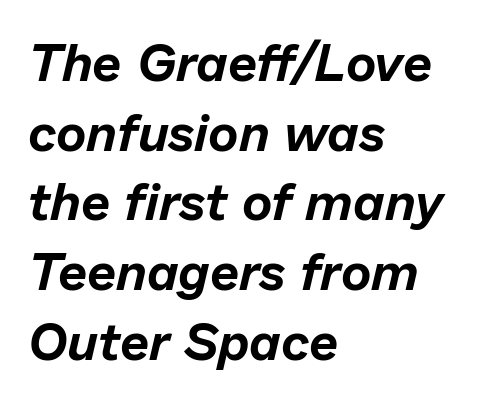
{"italic": "yes", "lean": "right", "slant_degrees": 13, "width": "normal", "stroke_contrast": "low", "x_height": "medium", "monospaced": "no", "underline": "no", "align": "left", "line_spacing": "normal", "line_spacing_ratio": 1.34, "letter_spacing": "normal", "letter_spacing_em": 0.0, "glyph_px": 52}
